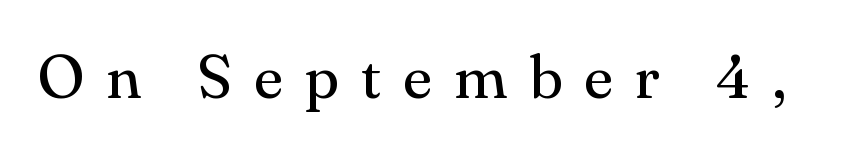
Q: Is the text bold? A: No.
Q: Is the text italic (slanted)? A: No, it is upright.
Q: Is the typeface a serif or a sans-serif typeface? A: Serif.
Q: Is the text underlined? A: No.
Q: Is the spacing between letters normal or unusually wide? A: Unusually wide.
Q: Width (condensed, normal, or wide)? A: Normal.
Q: Stroke contrast? A: Medium.
Q: x-height? A: Small.
Q: Monospaced? A: No.
